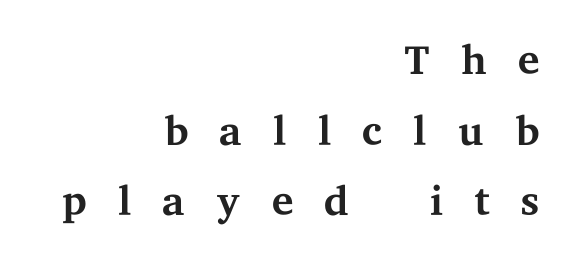
This rendering uses right alignment, leaving the left contour irregular. The gaps between neighbouring characters are conspicuously large. Ordinary non-slanted type is in use. How would I describe the line gaps? Narrow and economical.
